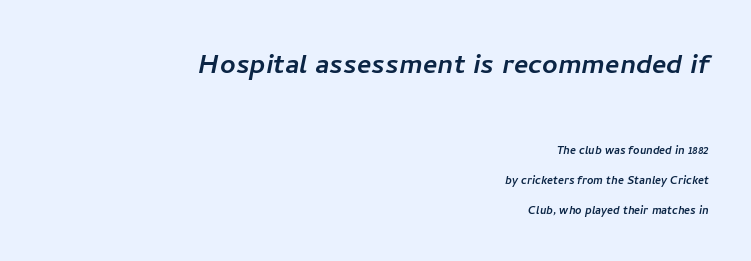
The image shows 34 px sans-serif type; set right-aligned, loose line spacing (2.12x), normal letter spacing, not underlined; the first (top) block is 2.43x larger; low stroke contrast and a medium x-height.
